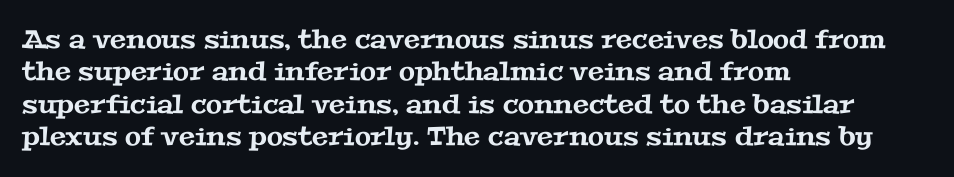
Tracking here is standard; glyphs follow each other at the usual distance. Check the space under the baseline: it is left empty. The lines in this sample share a left origin and differ only in where they stop. Horizontal bands of white between lines are of average thickness.
